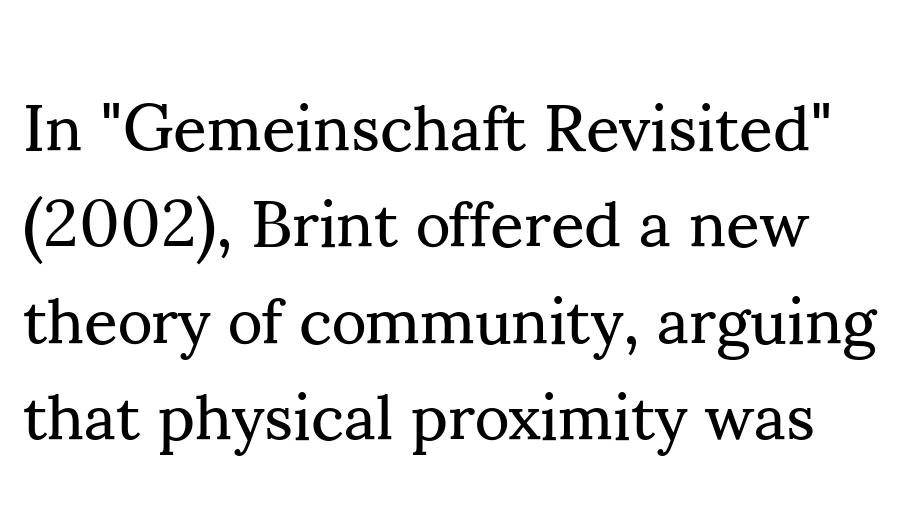
The image shows 66 px regular-weight serif type, upright; set normal line spacing (1.46x), normal letter spacing, not underlined; medium stroke contrast and a small x-height.
